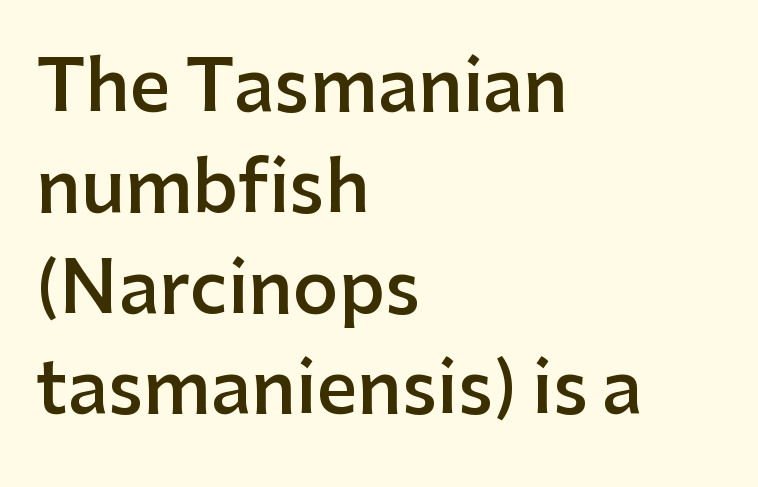
Unlike italic type, these characters show no tilt at all. Descender tails drop into unmarked territory. Do the characters align in a grid? No, the font is proportional. These lines carry some extra weight — a demibold, not a full bold.
